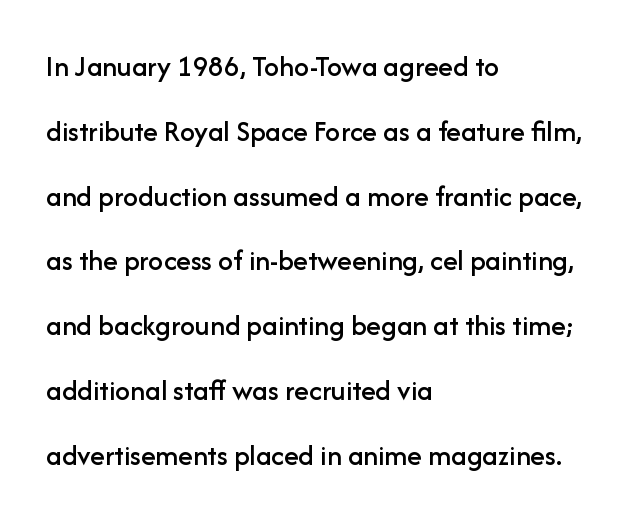
Q: Is the text italic (slanted)? A: No, it is upright.
Q: Is the typeface a serif or a sans-serif typeface? A: Sans-serif.
Q: Is the text underlined? A: No.
Q: How is the paragraph aligned? A: Left-aligned.
Q: Is the spacing between letters normal or unusually wide? A: Normal.
Q: Is the spacing between lines tight, normal or loose? A: Loose.
Q: Width (condensed, normal, or wide)? A: Normal.
Q: Stroke contrast? A: Low.
Q: x-height? A: Medium.
Q: Monospaced? A: No.
